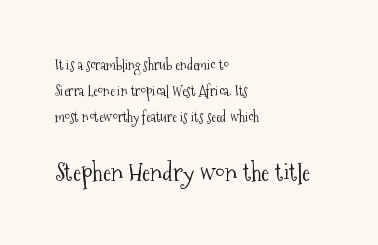
Q: Is the text bold? A: No.
Q: Is the text italic (slanted)? A: No, it is upright.
Q: Is the text underlined? A: No.
Q: How is the paragraph aligned? A: Left-aligned.
Q: Is the spacing between letters normal or unusually wide? A: Normal.
Q: Which block of text is set in a larger size, the first (top) or the second (bottom)? A: The second (bottom) one.
